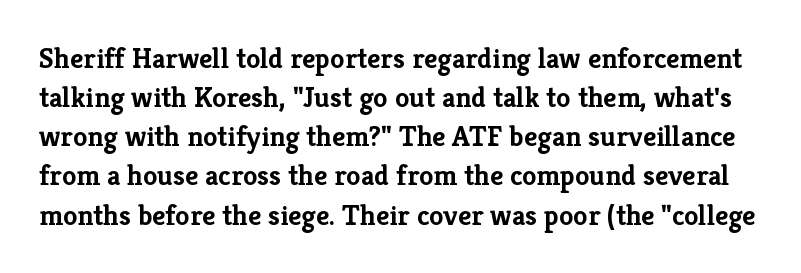
Q: Is the text bold? A: Yes.
Q: Is the text italic (slanted)? A: No, it is upright.
Q: Is the typeface a serif or a sans-serif typeface? A: Serif.
Q: Is the text underlined? A: No.
Q: Is the spacing between letters normal or unusually wide? A: Normal.
Q: Is the spacing between lines tight, normal or loose? A: Normal.
Q: Width (condensed, normal, or wide)? A: Normal.
Q: Stroke contrast? A: Low.
Q: x-height? A: Medium.
Q: Monospaced? A: No.
